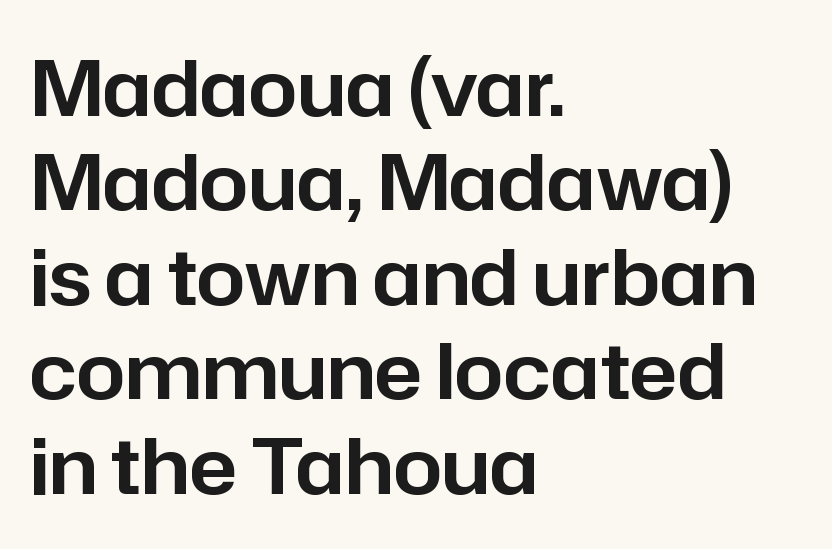
{"serif": "no", "italic": "no", "width": "normal", "stroke_contrast": "low", "x_height": "medium", "monospaced": "no", "underline": "no", "align": "left", "line_spacing_ratio": 1.21, "letter_spacing": "normal", "letter_spacing_em": 0.0, "glyph_px": 78}
